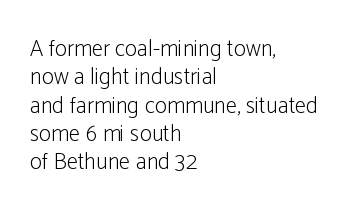
{"italic": "no", "bold": "no", "underline": "no", "align": "left", "line_spacing_ratio": 1.23, "letter_spacing": "normal", "letter_spacing_em": 0.0, "glyph_px": 23}
